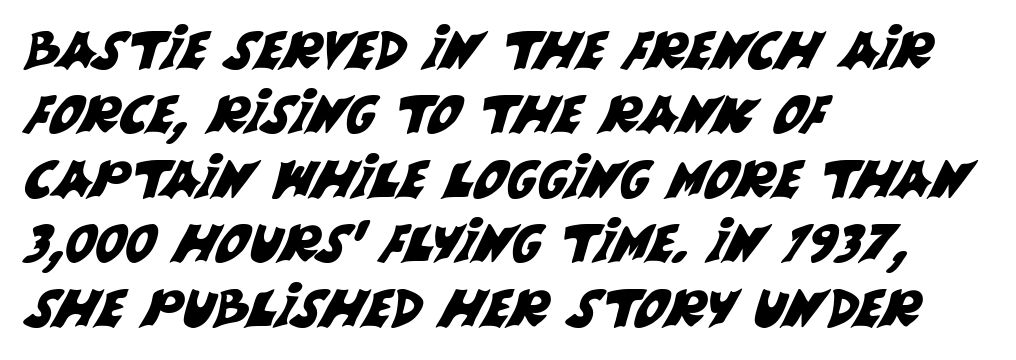
This sample uses a sans-serif face. Caption: standard tracking, unaltered. Beneath every word, the page is bare. If you drew a ruler down the left edge, every line would touch it. A typesetter would call this proportional, since set widths differ per character.
